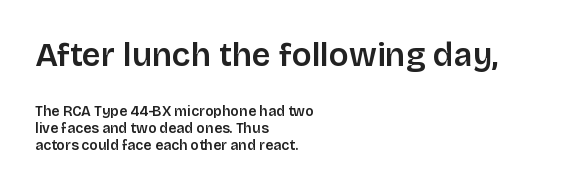
The initial chunk of copy outweighs the following chunk in type size. Is there any slant? The stems are plumb. A semibold gives these letters moderate extra thickness, short of bold. Varying glyph widths throughout — classic text-font behaviour. Casual observation: everything's shoved over to the left. Letter spacing: default.
